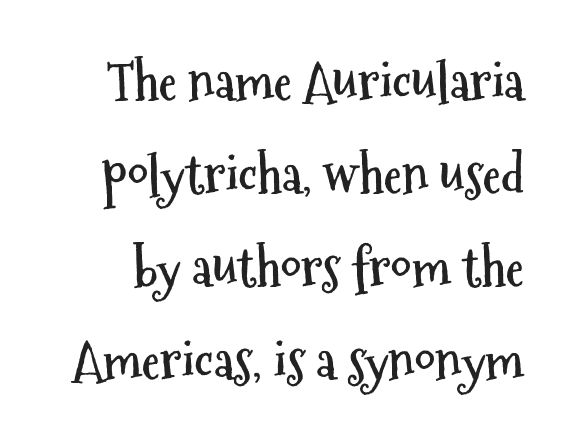
The image shows 52 px semibold, condensed sans-serif type, upright; set line spacing 1.79x, normal letter spacing, not underlined; medium stroke contrast and a medium x-height.
